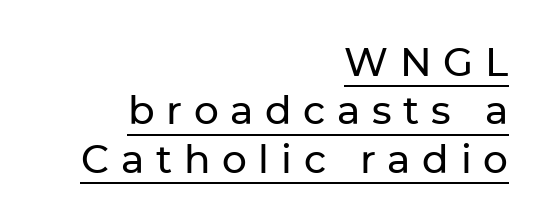
The words here are underlined. Casual observation: everything's shoved over to the right. Spacing verdict: proportional, widths tailored to each character. How are the letters spaced? Widely, with obvious added tracking. Italic: no, the glyphs are upright roman.
